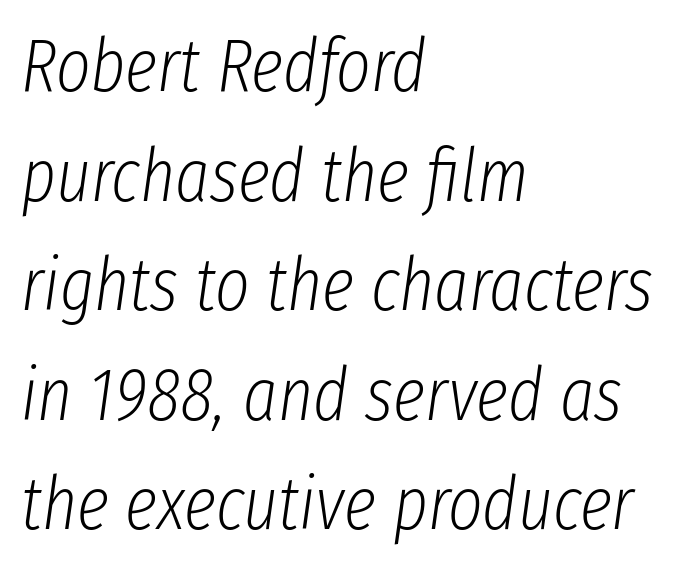
The image shows 74 px light, condensed type, italic (leaning right); set left-aligned, normal line spacing (1.48x), normal letter spacing, not underlined; low stroke contrast and a medium x-height.
